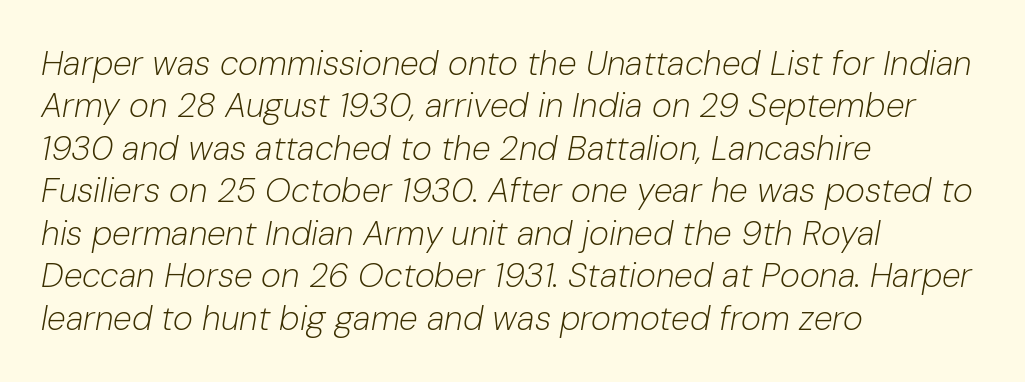
{"italic": "yes", "lean": "right", "slant_degrees": 10, "bold": "no", "weight": "light", "width": "normal", "stroke_contrast": "low", "x_height": "medium", "monospaced": "no", "underline": "no", "align": "left", "line_spacing": "normal", "line_spacing_ratio": 1.25, "letter_spacing": "normal", "letter_spacing_em": 0.0, "glyph_px": 34}
